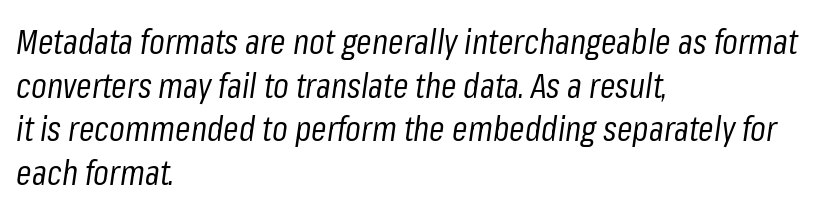
Is the letter spacing exaggerated? No — it looks like the ordinary default. Here the designer chose a conventional face with non-uniform glyph widths. The paragraph has a hard left edge and a soft right edge. Regular leading. This reads as an unemphasized weight, regular at the heaviest. The space directly below the letters is spotless.
